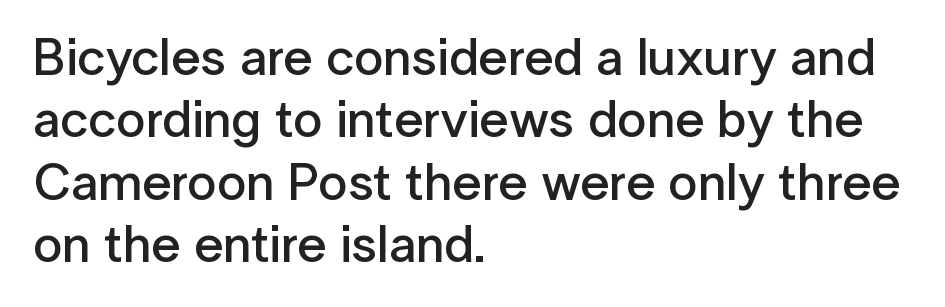
The image shows 52 px semibold sans-serif type, upright; set left-aligned, line spacing 1.2x, normal letter spacing, not underlined; low stroke contrast and a medium x-height.
